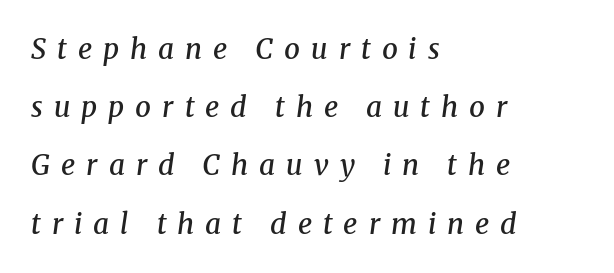
Slanted lettering throughout. The strokes are fattened partway — semibold, not bold. The type family on display is of the serif kind. A typesetter would call this proportional, since set widths differ per character. Line starts are locked; line ends wander.
